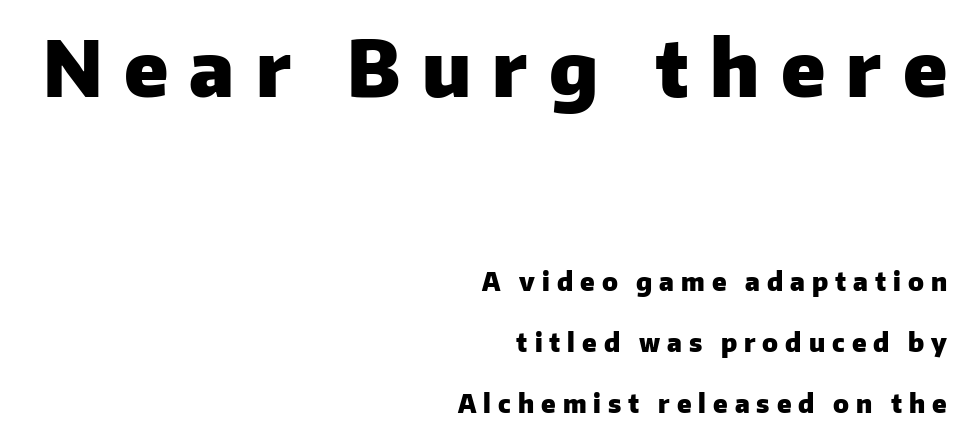
The image shows 76 px heavy sans-serif type, upright; set right-aligned, loose line spacing (2.45x), unusually wide letter spacing (+0.28 em), not underlined; the first (top) block is 3.04x larger; low stroke contrast and a medium x-height.
